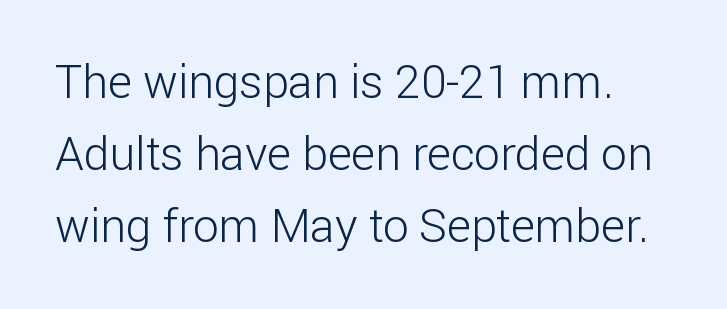
The image shows 46 px light sans-serif type, upright; set normal line spacing (1.56x), normal letter spacing, not underlined; low stroke contrast and a medium x-height.
